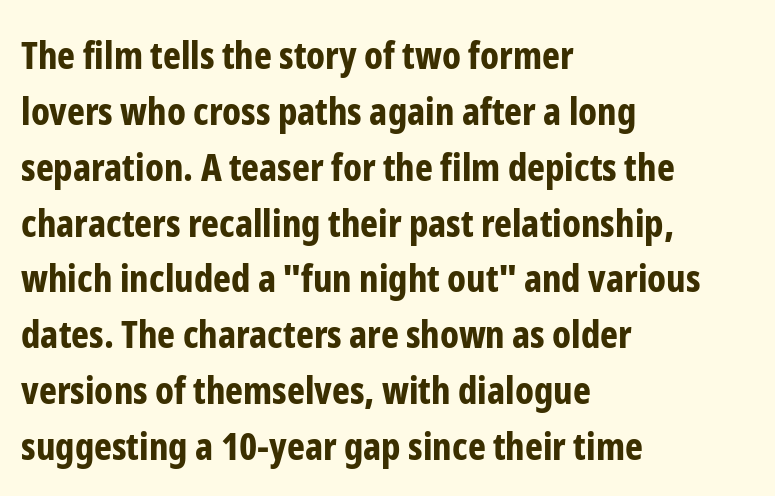
Q: Is the text bold? A: Yes.
Q: Is the text italic (slanted)? A: No, it is upright.
Q: Is the typeface a serif or a sans-serif typeface? A: Sans-serif.
Q: Is the text underlined? A: No.
Q: How is the paragraph aligned? A: Left-aligned.
Q: Is the spacing between letters normal or unusually wide? A: Normal.
Q: Is the spacing between lines tight, normal or loose? A: Normal.
Q: Width (condensed, normal, or wide)? A: Condensed.
Q: Stroke contrast? A: Low.
Q: x-height? A: Medium.
Q: Monospaced? A: No.
